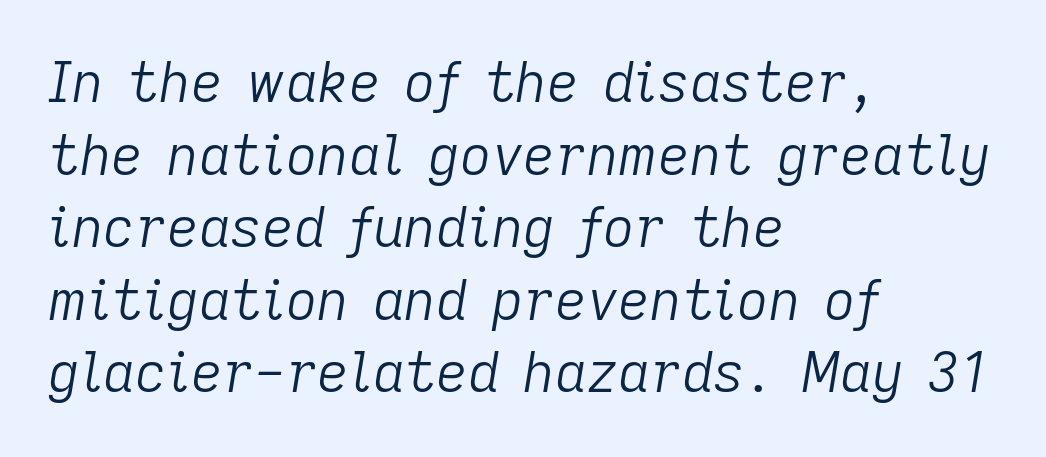
Q: Is the text bold? A: No.
Q: Is the text italic (slanted)? A: Yes, it leans right by about 9 degrees.
Q: Is the text underlined? A: No.
Q: How is the paragraph aligned? A: Left-aligned.
Q: Is the spacing between letters normal or unusually wide? A: Normal.
Q: Is the spacing between lines tight, normal or loose? A: Normal.
Q: Width (condensed, normal, or wide)? A: Normal.
Q: Stroke contrast? A: Low.
Q: x-height? A: Medium.
Q: Monospaced? A: No.
